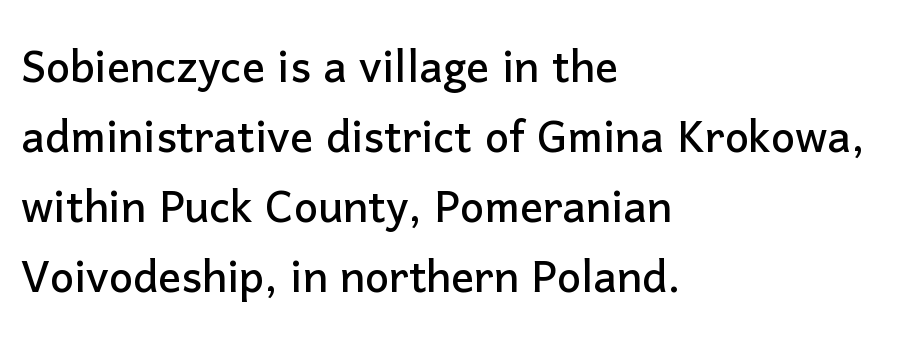
Q: Is the text italic (slanted)? A: No, it is upright.
Q: Is the typeface a serif or a sans-serif typeface? A: Sans-serif.
Q: Is the text underlined? A: No.
Q: How is the paragraph aligned? A: Left-aligned.
Q: Is the spacing between letters normal or unusually wide? A: Normal.
Q: Width (condensed, normal, or wide)? A: Normal.
Q: Stroke contrast? A: Low.
Q: x-height? A: Medium.
Q: Monospaced? A: No.
